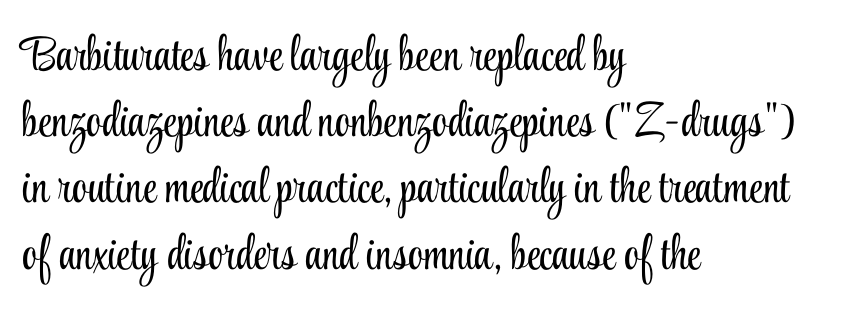
Q: Is the text bold? A: No.
Q: Is the text italic (slanted)? A: Yes.
Q: Is the typeface a serif or a sans-serif typeface? A: Serif.
Q: Is the text underlined? A: No.
Q: How is the paragraph aligned? A: Left-aligned.
Q: Is the spacing between letters normal or unusually wide? A: Normal.
Q: Is the spacing between lines tight, normal or loose? A: Normal.
Q: Width (condensed, normal, or wide)? A: Condensed.
Q: Stroke contrast? A: Low.
Q: x-height? A: Small.
Q: Monospaced? A: No.
